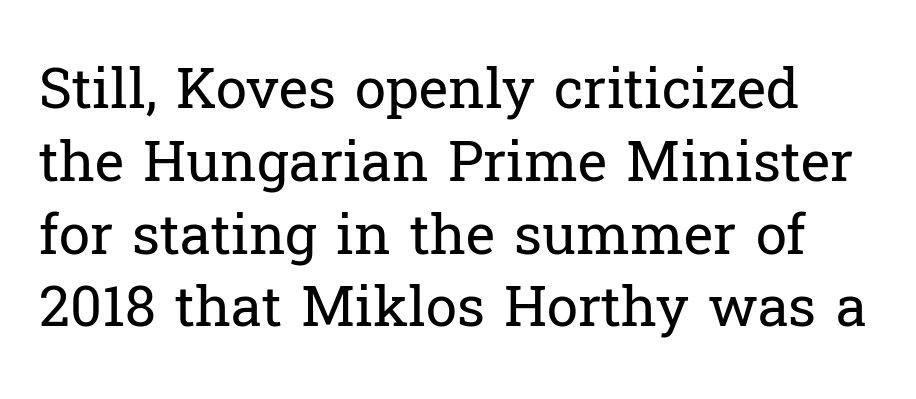
The image shows 56 px regular-weight serif type, upright; set normal line spacing (1.3x), normal letter spacing, not underlined; low stroke contrast and a medium x-height.
